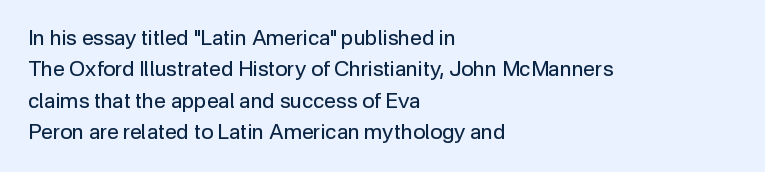
Ordinary non-slanted type is in use. Honestly, the row spacing looks completely unremarkable. These lines keep a tight, regular rhythm from letter to letter. These lines stack with their left ends in a neat column.
